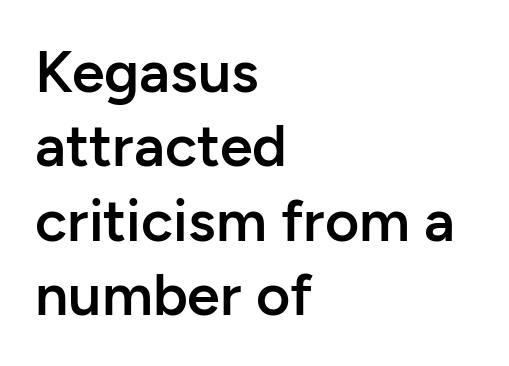
The image shows 59 px semibold sans-serif type, upright; set left-aligned, normal line spacing (1.26x), normal letter spacing, not underlined; low stroke contrast and a medium x-height.
